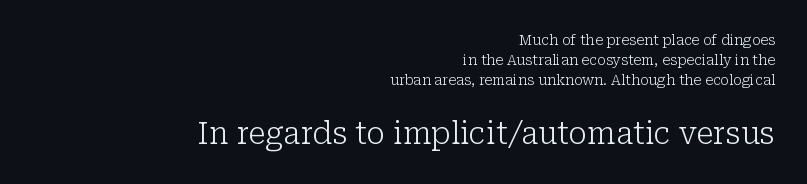
The image shows 30 px light serif type, upright; set right-aligned, normal line spacing (1.42x), normal letter spacing, not underlined; the second (bottom) block is 2.14x larger; low stroke contrast and a medium x-height.
